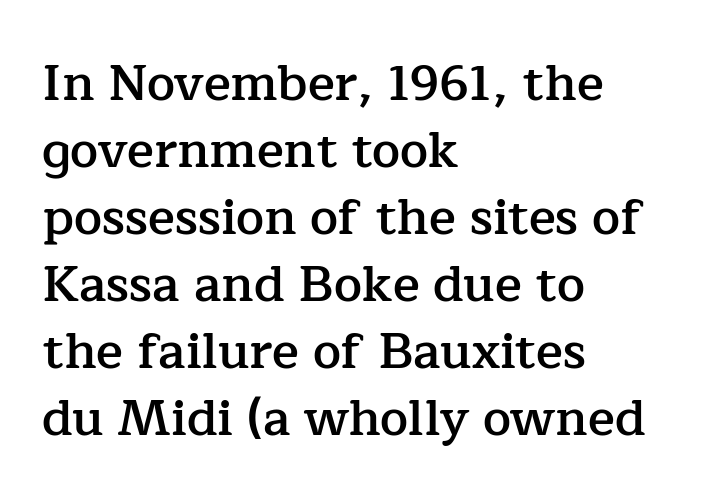
{"serif": "yes", "italic": "no", "bold": "semi", "weight": "semibold", "width": "normal", "stroke_contrast": "low", "x_height": "medium", "monospaced": "no", "underline": "no", "align": "left", "line_spacing": "normal", "line_spacing_ratio": 1.34, "letter_spacing": "normal", "letter_spacing_em": 0.0, "glyph_px": 50}
